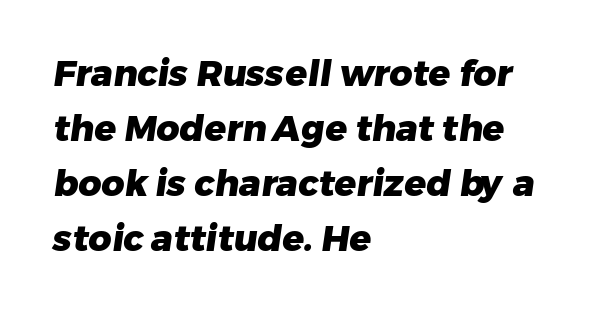
The image shows 36 px heavy sans-serif type; set left-aligned, normal line spacing (1.53x), normal letter spacing, not underlined; low stroke contrast and a medium x-height.
